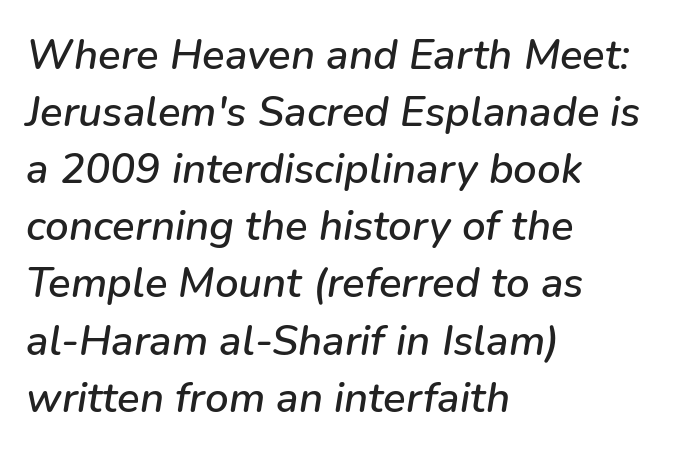
Q: Is the text italic (slanted)? A: Yes, it leans right by about 9 degrees.
Q: Is the text underlined? A: No.
Q: How is the paragraph aligned? A: Left-aligned.
Q: Is the spacing between letters normal or unusually wide? A: Normal.
Q: Is the spacing between lines tight, normal or loose? A: Normal.
Q: Width (condensed, normal, or wide)? A: Normal.
Q: Stroke contrast? A: Low.
Q: x-height? A: Medium.
Q: Monospaced? A: No.
